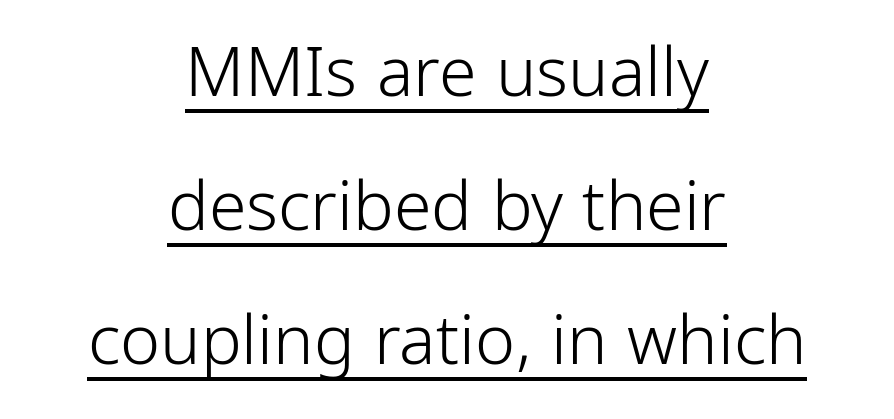
Q: Is the text bold? A: No.
Q: Is the text italic (slanted)? A: No, it is upright.
Q: Is the typeface a serif or a sans-serif typeface? A: Sans-serif.
Q: Is the text underlined? A: Yes.
Q: How is the paragraph aligned? A: Centered.
Q: Is the spacing between letters normal or unusually wide? A: Normal.
Q: Is the spacing between lines tight, normal or loose? A: Loose.
Q: Width (condensed, normal, or wide)? A: Condensed.
Q: Stroke contrast? A: Low.
Q: x-height? A: Medium.
Q: Monospaced? A: No.
